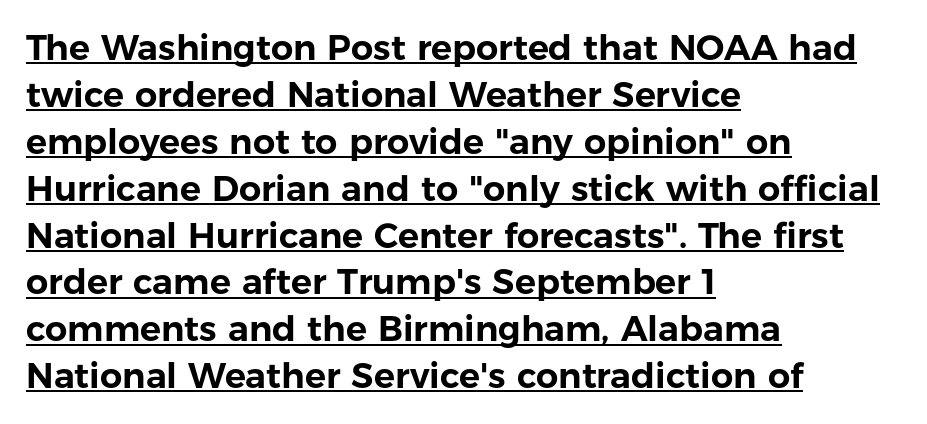
{"serif": "no", "italic": "no", "width": "normal", "stroke_contrast": "low", "x_height": "medium", "monospaced": "no", "underline": "yes", "align": "left", "line_spacing": "normal", "line_spacing_ratio": 1.34, "letter_spacing": "normal", "letter_spacing_em": 0.0, "glyph_px": 35}
